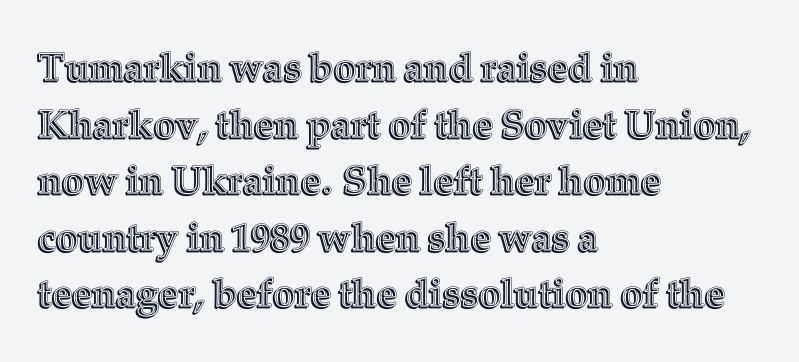
A typesetter would call this proportional, since set widths differ per character. The letters sit at their default tracking, neither squeezed nor spread. Underlining? Definitely not there. The letters stand upright; this is a roman face.
